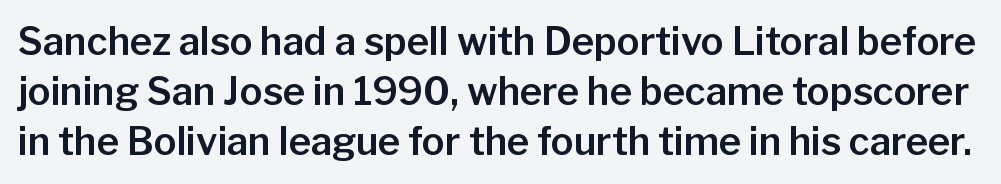
Q: Is the text italic (slanted)? A: No, it is upright.
Q: Is the typeface a serif or a sans-serif typeface? A: Sans-serif.
Q: Is the text underlined? A: No.
Q: Is the spacing between letters normal or unusually wide? A: Normal.
Q: Is the spacing between lines tight, normal or loose? A: Normal.
Q: Width (condensed, normal, or wide)? A: Normal.
Q: Stroke contrast? A: Low.
Q: x-height? A: Medium.
Q: Monospaced? A: No.
